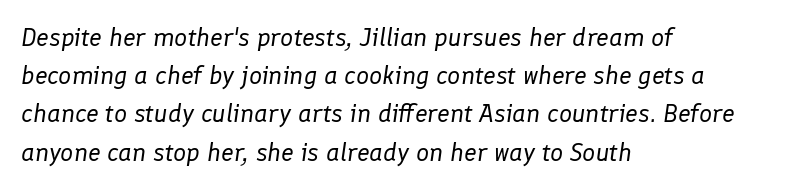
Q: Is the text bold? A: No.
Q: Is the text italic (slanted)? A: Yes, it leans right by about 8 degrees.
Q: Is the text underlined? A: No.
Q: How is the paragraph aligned? A: Left-aligned.
Q: Is the spacing between letters normal or unusually wide? A: Normal.
Q: Is the spacing between lines tight, normal or loose? A: Normal.
